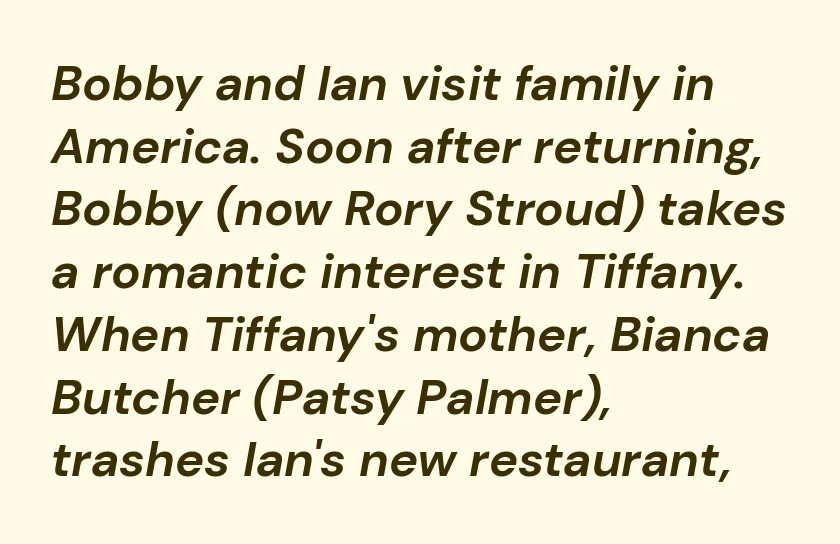
{"italic": "yes", "lean": "right", "slant_degrees": 10, "bold": "yes", "weight": "bold", "width": "normal", "stroke_contrast": "low", "x_height": "medium", "monospaced": "no", "underline": "no", "align": "left", "line_spacing": "normal", "line_spacing_ratio": 1.28, "letter_spacing": "normal", "letter_spacing_em": 0.0, "glyph_px": 49}
